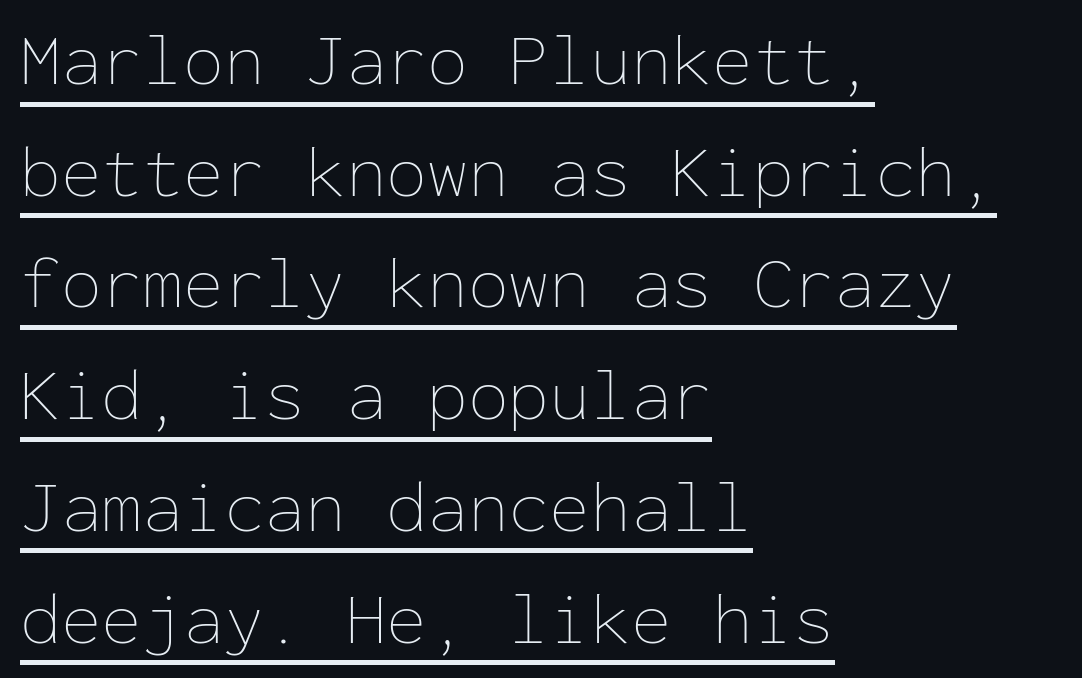
{"italic": "no", "bold": "no", "weight": "thin", "width": "normal", "stroke_contrast": "low", "x_height": "medium", "monospaced": "yes", "underline": "yes", "align": "left", "line_spacing": "normal", "line_spacing_ratio": 1.51, "letter_spacing": "normal", "letter_spacing_em": 0.0, "glyph_px": 74}
